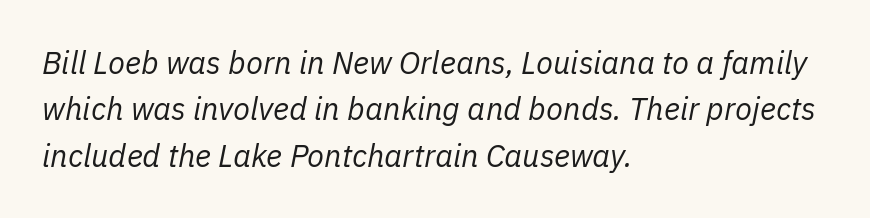
{"italic": "yes", "lean": "right", "slant_degrees": 11, "bold": "no", "weight": "regular", "width": "normal", "stroke_contrast": "low", "x_height": "medium", "monospaced": "no", "underline": "no", "align": "left", "line_spacing": "normal", "line_spacing_ratio": 1.5, "letter_spacing": "normal", "letter_spacing_em": 0.0, "glyph_px": 31}
